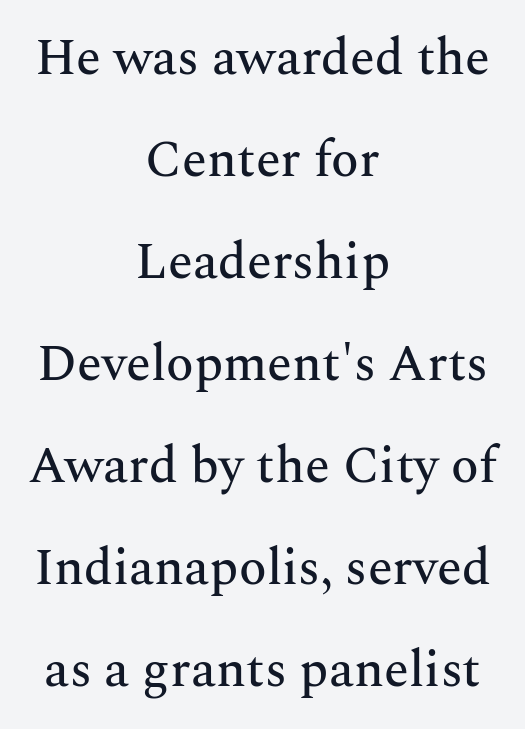
The image shows 51 px serif type, upright; set centered, loose line spacing (2.0x), normal letter spacing, not underlined; medium stroke contrast and a medium x-height.
